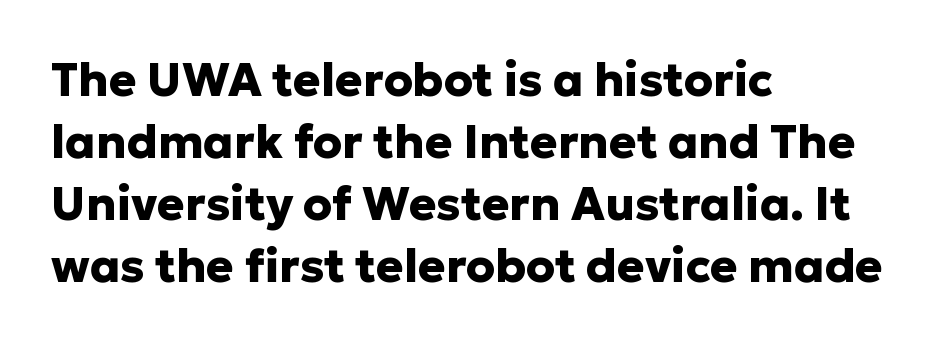
Q: Is the text bold? A: Yes.
Q: Is the text italic (slanted)? A: No, it is upright.
Q: Is the typeface a serif or a sans-serif typeface? A: Sans-serif.
Q: Is the text underlined? A: No.
Q: How is the paragraph aligned? A: Left-aligned.
Q: Is the spacing between letters normal or unusually wide? A: Normal.
Q: Is the spacing between lines tight, normal or loose? A: Normal.
Q: Width (condensed, normal, or wide)? A: Normal.
Q: Stroke contrast? A: Low.
Q: x-height? A: Medium.
Q: Monospaced? A: No.
